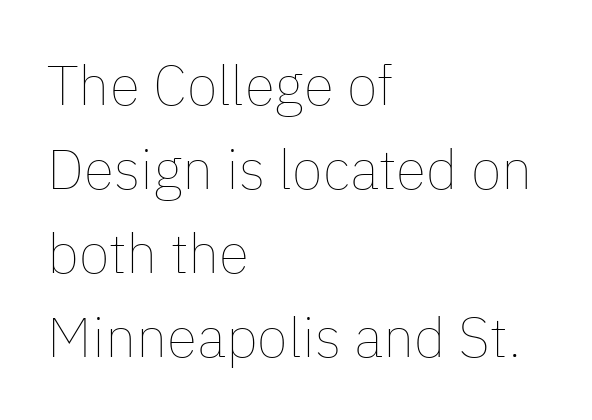
Q: Is the text bold? A: No.
Q: Is the text italic (slanted)? A: No, it is upright.
Q: Is the text underlined? A: No.
Q: How is the paragraph aligned? A: Left-aligned.
Q: Is the spacing between letters normal or unusually wide? A: Normal.
Q: Is the spacing between lines tight, normal or loose? A: Normal.
Q: Width (condensed, normal, or wide)? A: Normal.
Q: Stroke contrast? A: Low.
Q: x-height? A: Medium.
Q: Monospaced? A: No.
